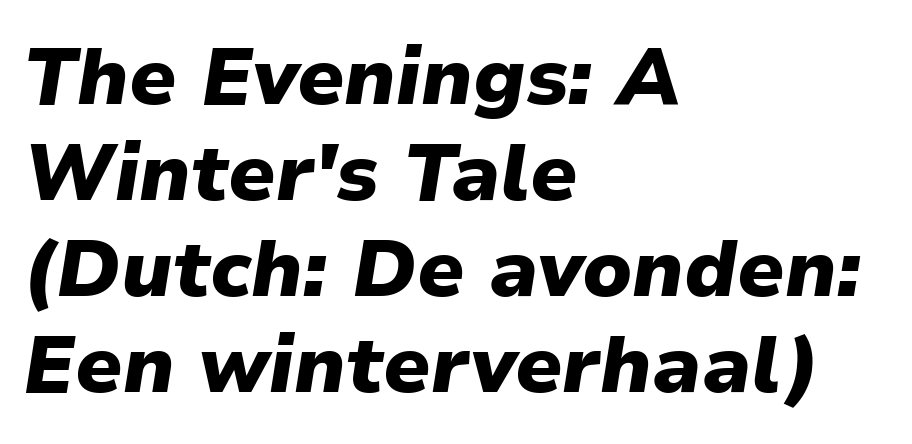
{"italic": "yes", "lean": "right", "slant_degrees": 9, "bold": "yes", "weight": "heavy", "width": "normal", "stroke_contrast": "low", "x_height": "medium", "monospaced": "no", "underline": "no", "align": "left", "line_spacing_ratio": 1.2, "letter_spacing": "normal", "letter_spacing_em": 0.0, "glyph_px": 80}
